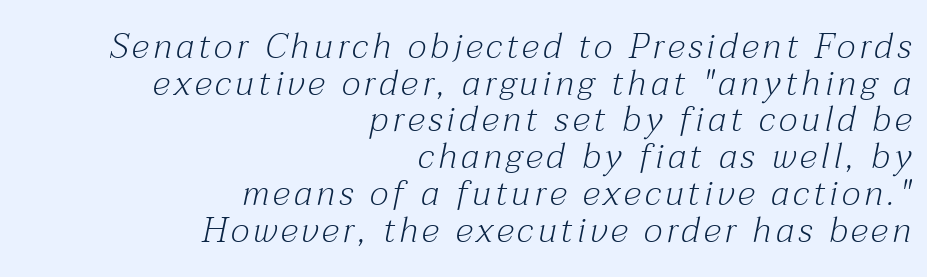
The image shows 35 px light serif type, italic (leaning right); set right-aligned, tight line spacing (1.05x), not underlined; medium stroke contrast and a medium x-height.
